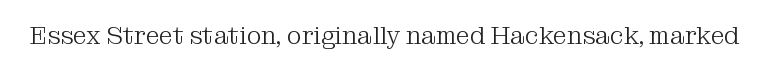
{"italic": "no", "bold": "no", "underline": "no", "letter_spacing": "normal", "letter_spacing_em": 0.0, "glyph_px": 25}
